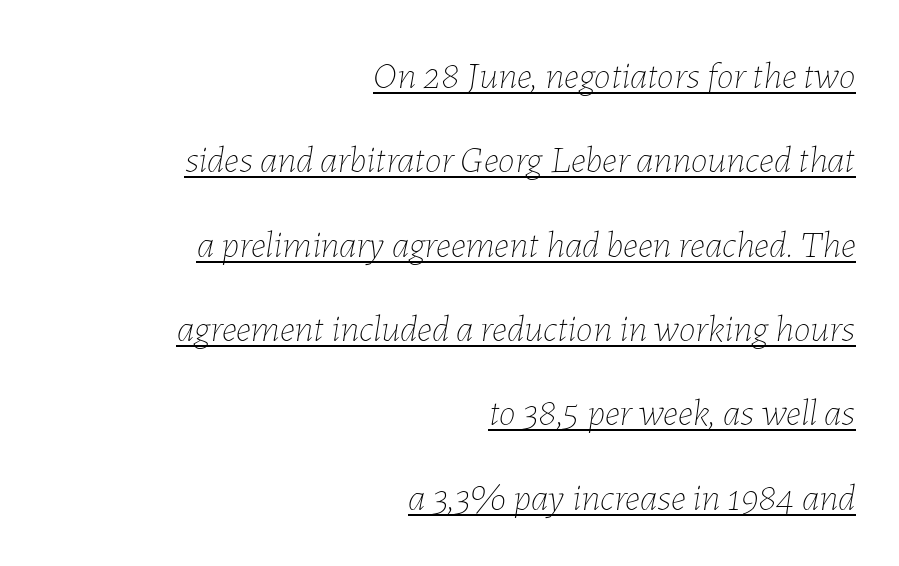
The image shows 38 px thin type, italic (leaning right); set right-aligned, loose line spacing (2.22x), normal letter spacing, underlined; low stroke contrast and a medium x-height.
